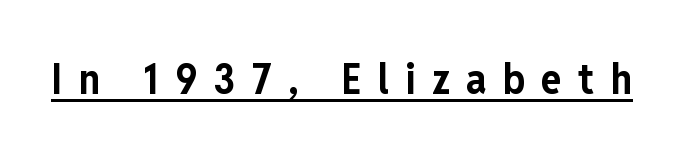
The image shows 42 px bold, condensed sans-serif type, upright; set unusually wide letter spacing (+0.39 em), underlined; low stroke contrast and a medium x-height.
